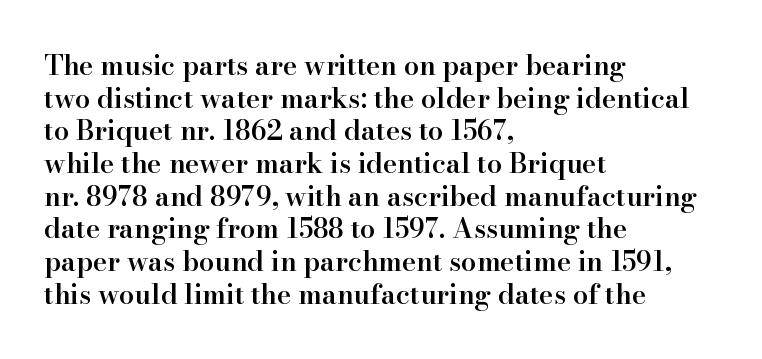
The image shows 27 px text type, upright; set left-aligned, line spacing 1.21x, normal letter spacing, not underlined.
